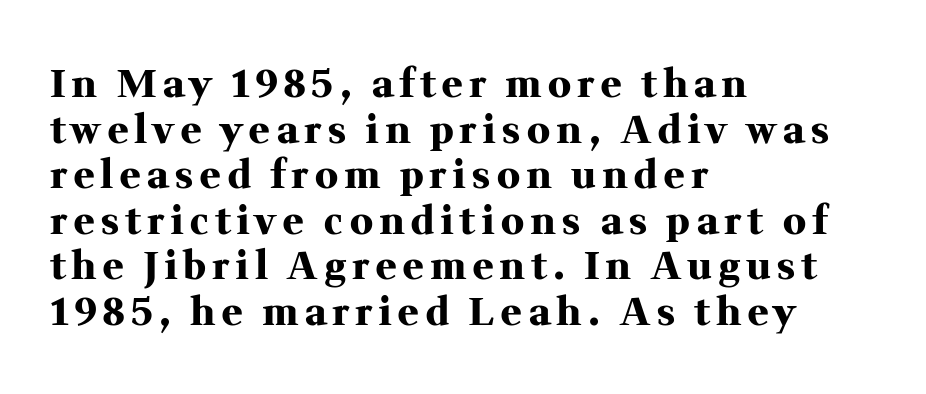
{"serif": "yes", "italic": "no", "bold": "yes", "weight": "heavy", "width": "normal", "stroke_contrast": "medium", "x_height": "medium", "monospaced": "no", "underline": "no", "align": "left", "line_spacing_ratio": 1.2, "glyph_px": 38}
